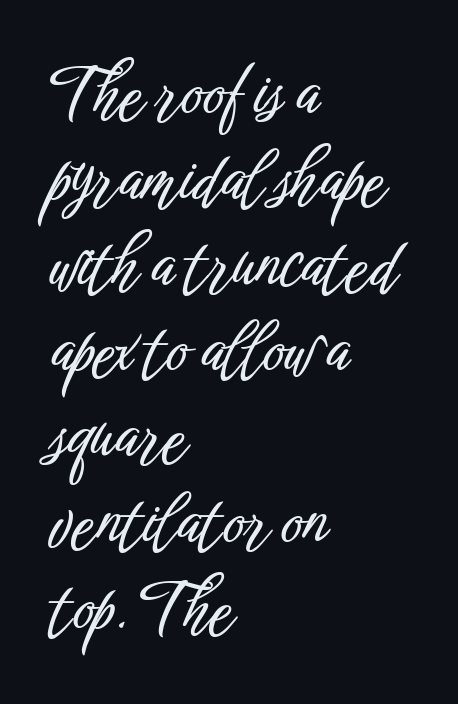
The image shows 66 px condensed sans-serif type; set left-aligned, normal line spacing (1.3x), normal letter spacing, not underlined; low stroke contrast and a medium x-height.
